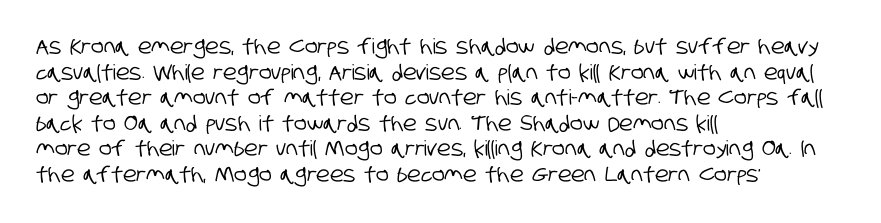
Q: Is the text underlined? A: No.
Q: How is the paragraph aligned? A: Left-aligned.
Q: Is the spacing between letters normal or unusually wide? A: Normal.
